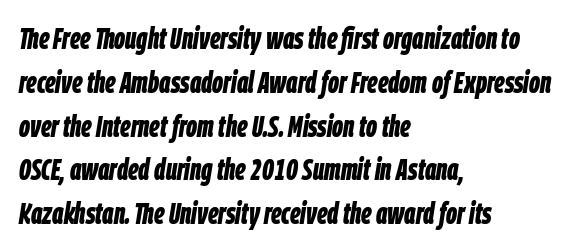
{"italic": "yes", "lean": "right", "slant_degrees": 9, "bold": "yes", "weight": "bold", "width": "condensed", "stroke_contrast": "low", "x_height": "large", "monospaced": "no", "underline": "no", "align": "left", "line_spacing": "normal", "line_spacing_ratio": 1.46, "letter_spacing": "normal", "letter_spacing_em": 0.0, "glyph_px": 30}
